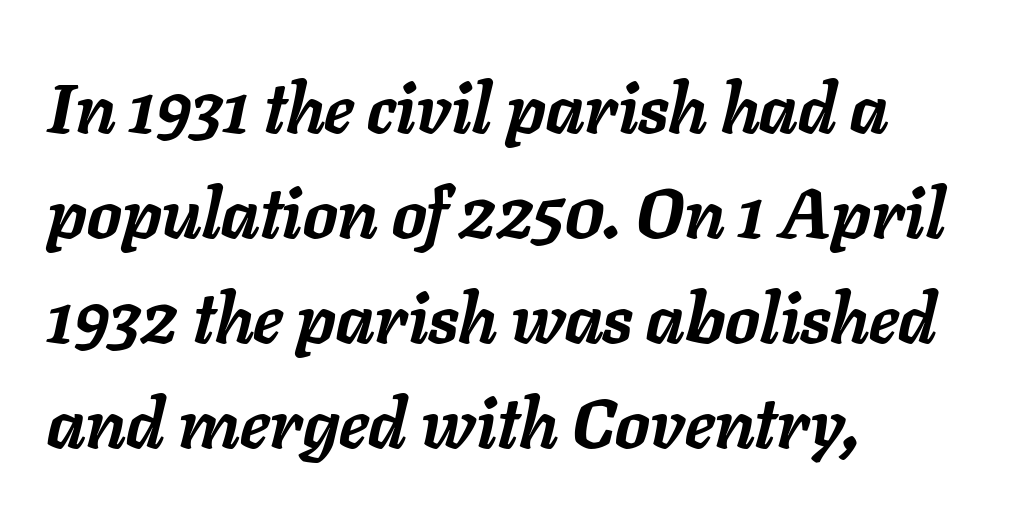
{"italic": "yes", "lean": "right", "slant_degrees": 11, "bold": "yes", "weight": "semibold", "width": "normal", "stroke_contrast": "low", "x_height": "medium", "monospaced": "no", "underline": "no", "align": "left", "line_spacing": "normal", "line_spacing_ratio": 1.52, "letter_spacing": "normal", "letter_spacing_em": 0.0, "glyph_px": 69}
